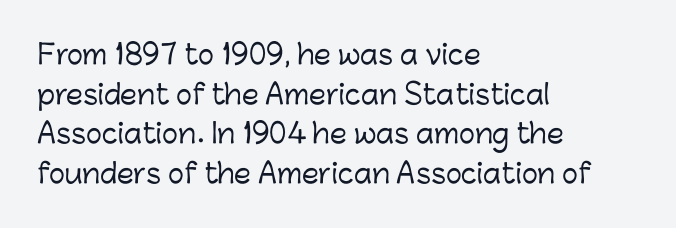
The image shows 27 px text type, upright; set left-aligned, normal line spacing (1.47x), normal letter spacing, not underlined.
